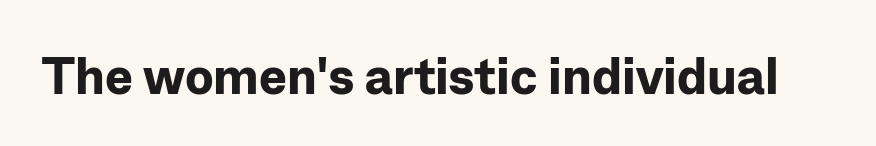
The face used here is rendered with its standard letterfit. Does the weight exceed regular? Yes, all the way to bold. Do the characters align in a grid? No, the font is proportional. Designer's note — italics off, roman on. Observe the absence of serifs on each vertical stroke in this sample. Plain, unruled lines of type.
